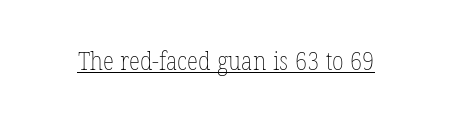
Q: Is the text bold? A: No.
Q: Is the text italic (slanted)? A: No, it is upright.
Q: Is the text underlined? A: Yes.
Q: Is the spacing between letters normal or unusually wide? A: Normal.
